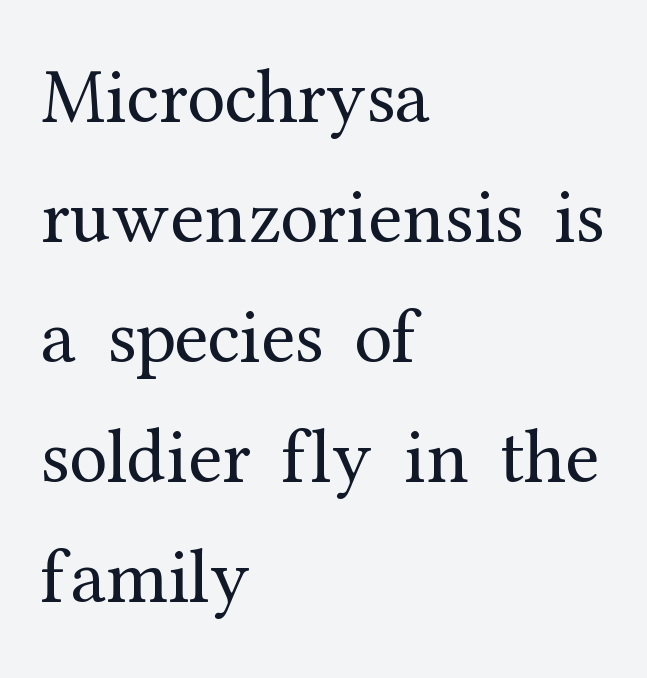
Reading down the column, the eye jumps a familiar distance to each next line. Each word holds together tightly as a unit, with standard inter-letter gaps. The face used here is proportionally spaced, like ordinary book or web type. Words float on clear page, feet unadorned. The specimen reads as upright at a glance.
